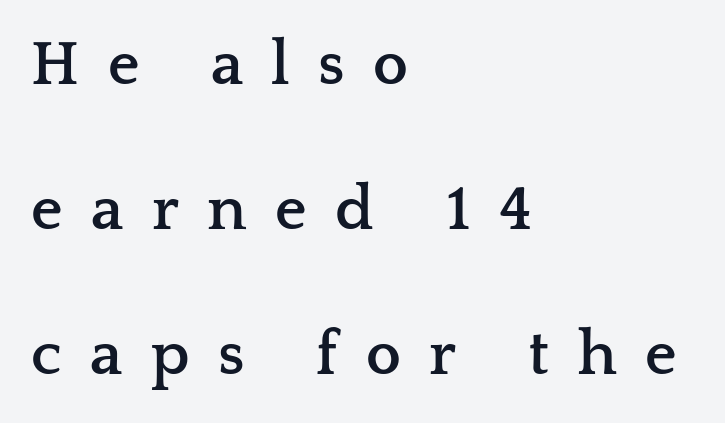
Note: serifs present on the glyphs. Is there much room between lines? Yes — plenty of vertical air separates them. Do the characters align in a grid? No, the font is proportional. These lines carry a lot of weight — the face is fully bold. Words appear elongated and porous because spacing is wide. Check the space under the baseline: it is left empty.
